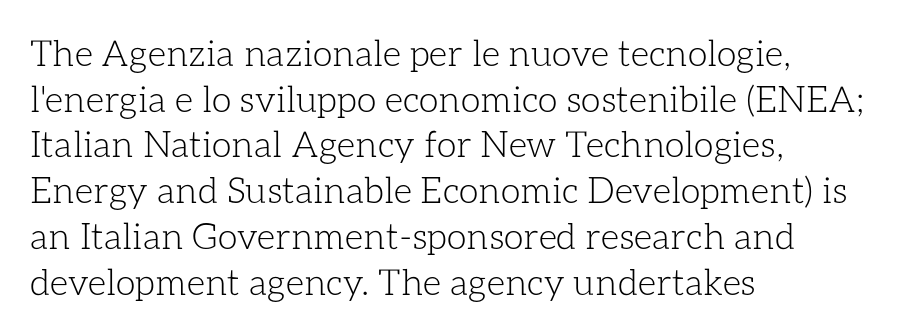
The image shows 36 px light type, upright; set left-aligned, normal line spacing (1.27x), normal letter spacing, not underlined; low stroke contrast and a medium x-height.
